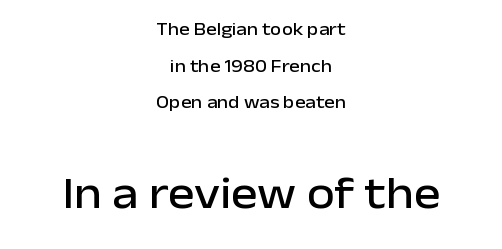
This sample has the flowing, uneven cadence of proportional lettering. Ascenders rise straight up at ninety degrees. One glance says open: line gaps are wider than usual. Short and long lines alike share a common midpoint.
